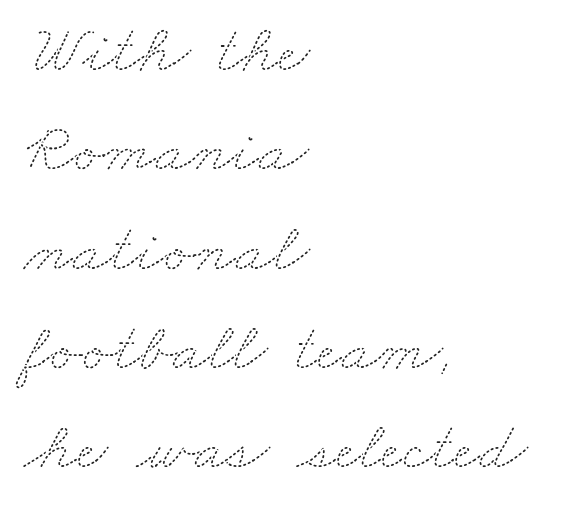
Is there much room between lines? A standard amount, neither cramped nor airy. The passage shown is typed in a proportional face where columns would drift. Each stroke keeps to a modest, everyday thickness or less. Letters rest on an invisible, unmarked baseline. Glyph-to-glyph distance matches everyday printed text. Typeset ragged right — the left edge is the straight one.
